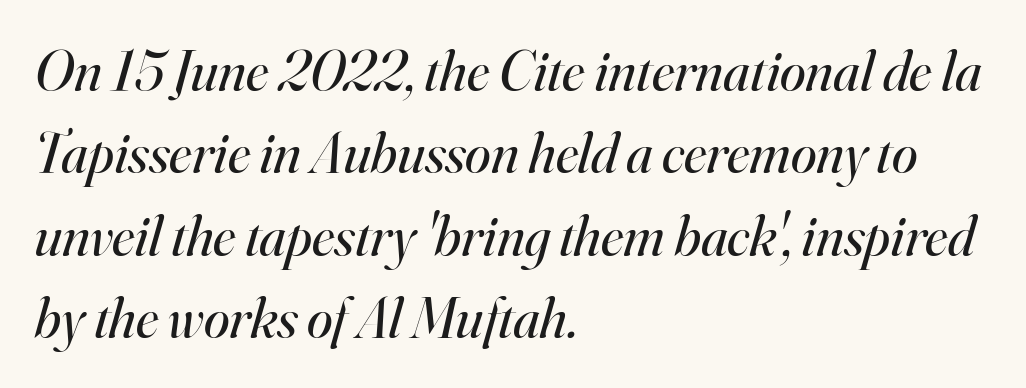
The image shows 58 px regular-weight serif type, italic (leaning right); set left-aligned, normal line spacing (1.42x), normal letter spacing, not underlined; high stroke contrast and a small x-height.
